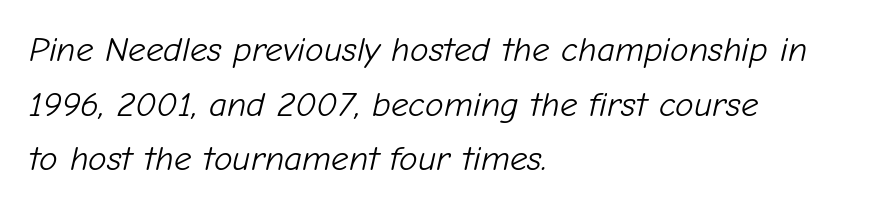
{"italic": "yes", "lean": "right", "slant_degrees": 12, "bold": "no", "weight": "light", "width": "normal", "stroke_contrast": "low", "x_height": "medium", "monospaced": "no", "underline": "no", "align": "left", "line_spacing": "normal", "line_spacing_ratio": 1.56, "letter_spacing": "normal", "letter_spacing_em": 0.0, "glyph_px": 35}
